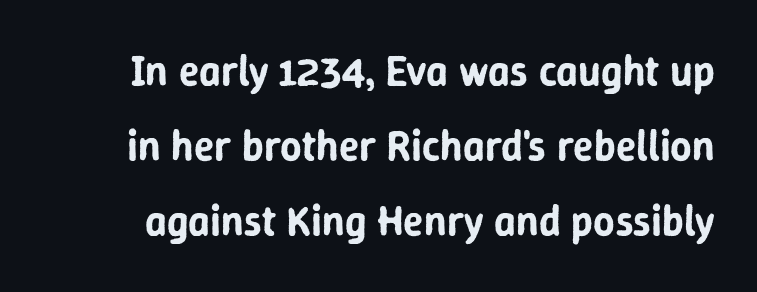
Unmarked baselines from the first word to the last. The passage shown has conventional tracking throughout. Classification — sans serif. The face used here is proportionally spaced, like ordinary book or web type. The lettering stays uniformly vertical, giving the passage a roman look.
